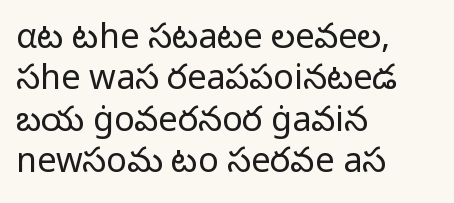
The image shows 34 px regular-weight sans-serif type, upright; set left-aligned, line spacing 1.22x, normal letter spacing, not underlined; low stroke contrast and a medium x-height.
